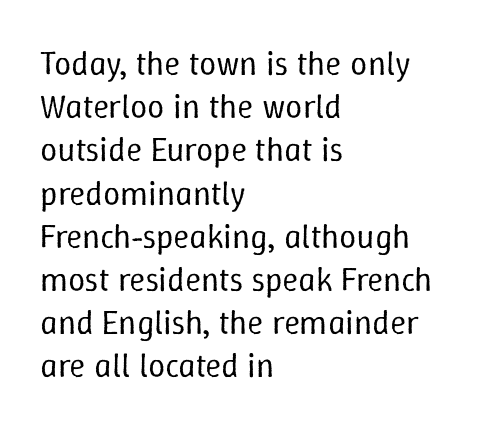
Each row of text sits above clean, open space. The axis of the letterforms is exactly vertical. Casual observation: everything's shoved over to the left. This sample has the flowing, uneven cadence of proportional lettering. The weight would be labelled regular, book, light, or lighter still.
